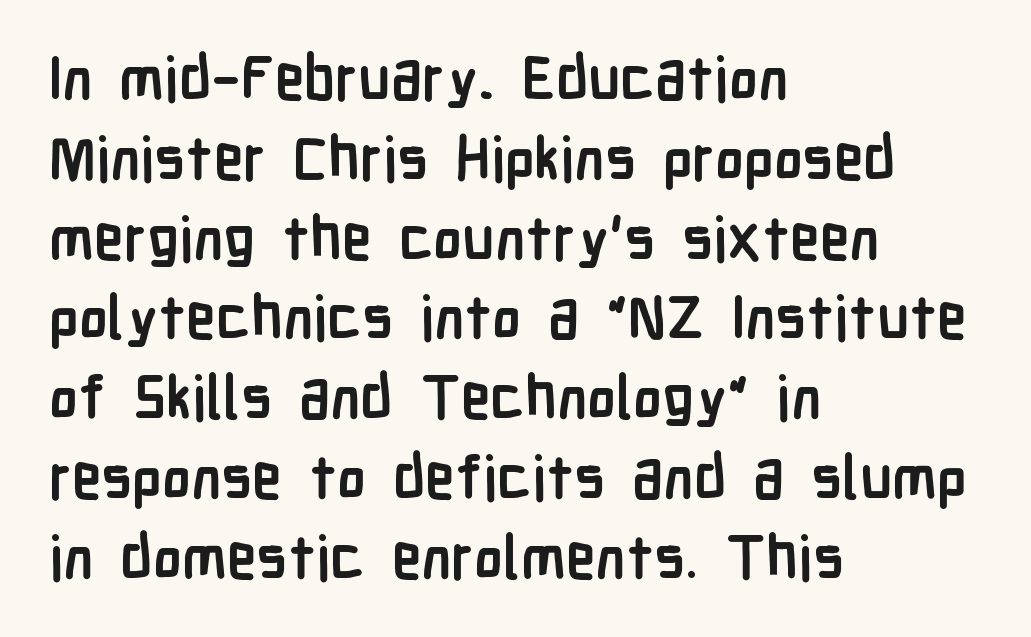
{"serif": "no", "italic": "no", "bold": "yes", "weight": "semibold", "width": "condensed", "stroke_contrast": "low", "x_height": "medium", "monospaced": "no", "underline": "no", "align": "left", "line_spacing": "normal", "line_spacing_ratio": 1.33, "letter_spacing": "normal", "letter_spacing_em": 0.0, "glyph_px": 60}
